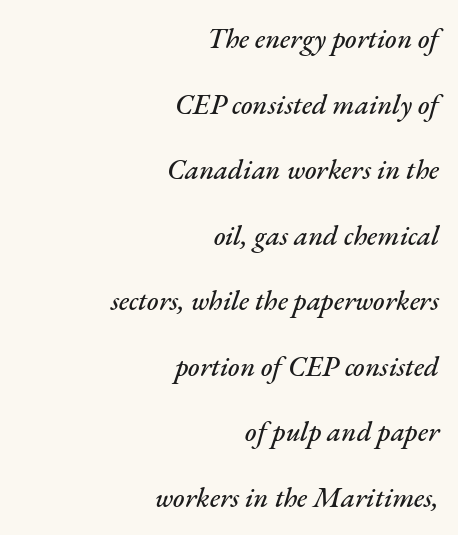
The image shows 28 px text type, italic (leaning right); set right-aligned, loose line spacing (2.34x), normal letter spacing, not underlined; medium stroke contrast and a small x-height.
